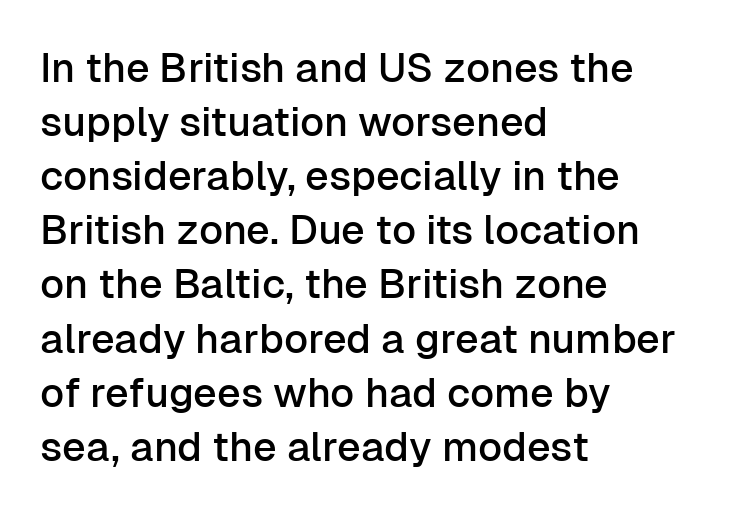
{"serif": "no", "italic": "no", "width": "normal", "stroke_contrast": "low", "x_height": "medium", "monospaced": "no", "underline": "no", "align": "left", "line_spacing": "normal", "line_spacing_ratio": 1.32, "letter_spacing": "normal", "letter_spacing_em": 0.0, "glyph_px": 41}
